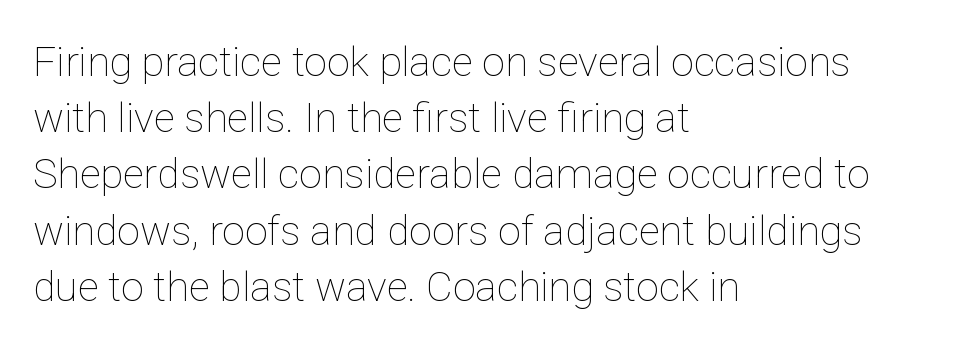
This sample has the flowing, uneven cadence of proportional lettering. The specimen reads as upright at a glance. Vertical stems look standard width or narrower in stroke. Spacing between characters is what you'd get straight out of the box. Short and long lines alike share a common starting point at left.
